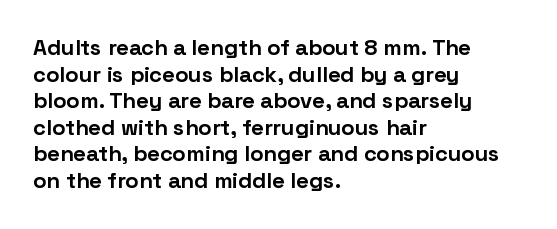
Q: Is the text bold? A: Yes.
Q: Is the text italic (slanted)? A: No, it is upright.
Q: Is the text underlined? A: No.
Q: How is the paragraph aligned? A: Left-aligned.
Q: Is the spacing between letters normal or unusually wide? A: Normal.
